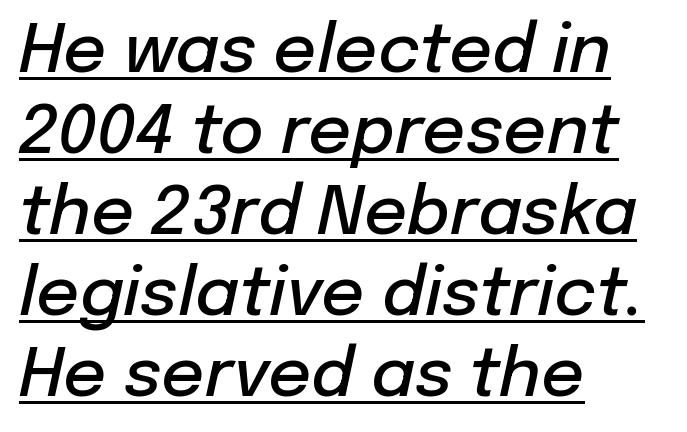
Q: Is the text bold? A: Semi-bold.
Q: Is the text italic (slanted)? A: Yes, it leans right by about 12 degrees.
Q: Is the text underlined? A: Yes.
Q: How is the paragraph aligned? A: Left-aligned.
Q: Is the spacing between letters normal or unusually wide? A: Normal.
Q: Width (condensed, normal, or wide)? A: Normal.
Q: Stroke contrast? A: Low.
Q: x-height? A: Medium.
Q: Monospaced? A: No.
